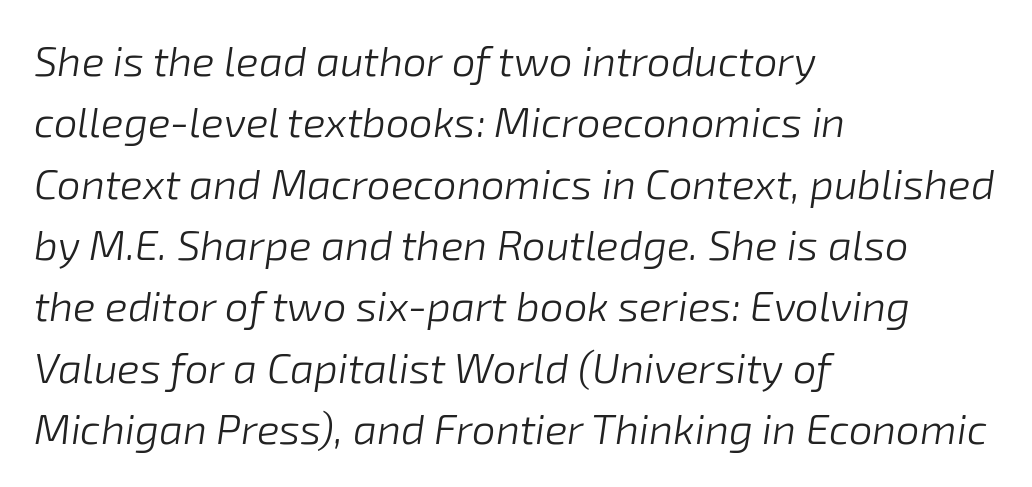
The image shows 42 px light type, italic (leaning right); set left-aligned, normal line spacing (1.46x), normal letter spacing, not underlined; low stroke contrast and a medium x-height.
